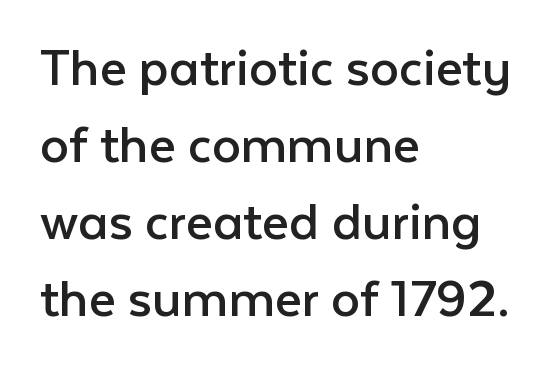
The image shows 58 px regular-weight sans-serif type, upright; set left-aligned, normal line spacing (1.33x), normal letter spacing, not underlined; low stroke contrast and a medium x-height.
